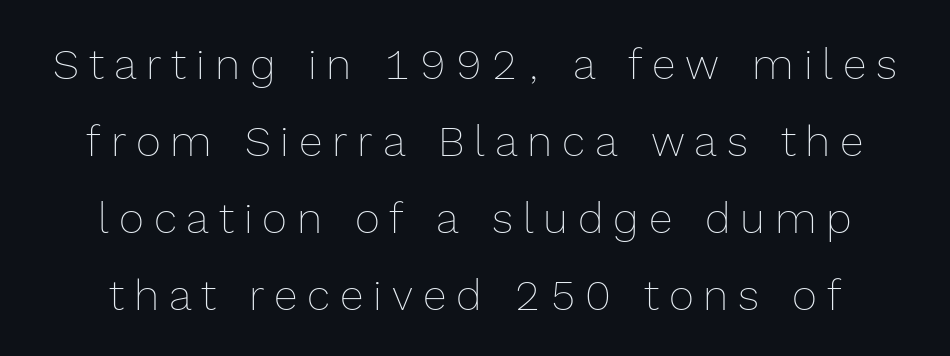
The letters stand upright; this is a roman face. Descenders are the only things crossing below the line. This is not heavy type; no bold has been used. Layout note: lines centered.
